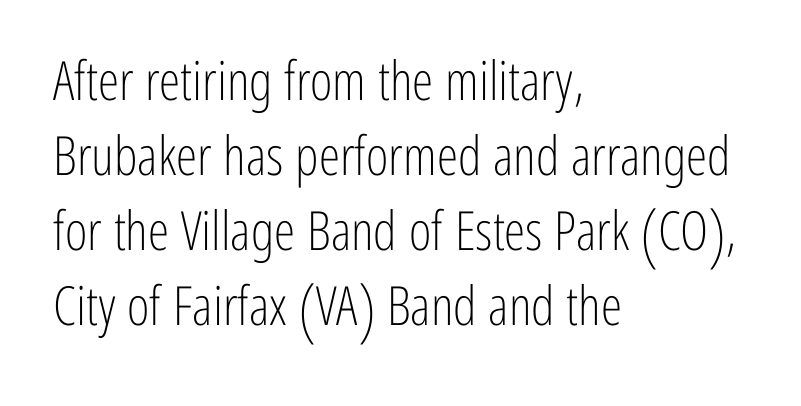
Q: Is the text bold? A: No.
Q: Is the text italic (slanted)? A: No, it is upright.
Q: Is the typeface a serif or a sans-serif typeface? A: Sans-serif.
Q: Is the text underlined? A: No.
Q: How is the paragraph aligned? A: Left-aligned.
Q: Is the spacing between letters normal or unusually wide? A: Normal.
Q: Is the spacing between lines tight, normal or loose? A: Normal.
Q: Width (condensed, normal, or wide)? A: Condensed.
Q: Stroke contrast? A: Low.
Q: x-height? A: Medium.
Q: Monospaced? A: No.
